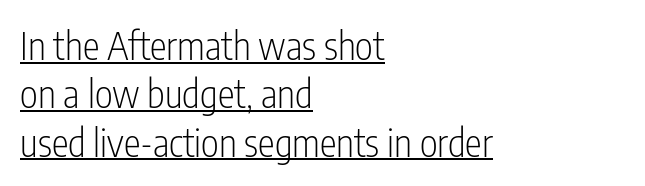
The image shows 38 px light, condensed sans-serif type, upright; set left-aligned, normal line spacing (1.27x), normal letter spacing, underlined; low stroke contrast and a medium x-height.
